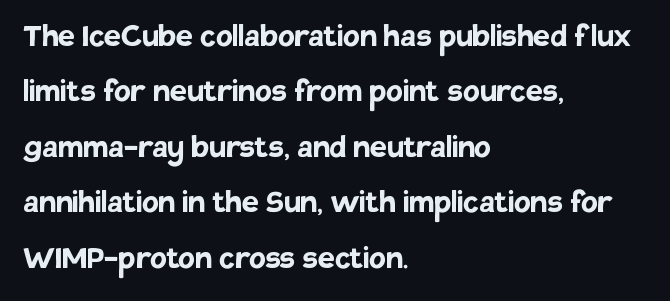
Look at the bottom of the vertical strokes: they stop flat, with no serifs. Nobody touched the tracking dial on this one. A bare baseline throughout the passage. Is the block centered? No — it sits flush against the left margin. Rendered with straight, roman letterforms. Spacing verdict: proportional, widths tailored to each character.
